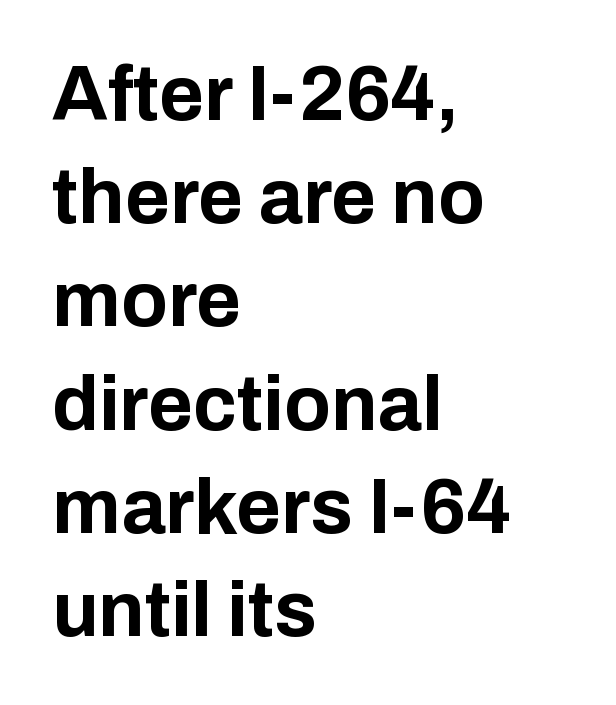
Unlike a traditional serif, this face leaves its strokes unadorned. Each row of text sits above clean, open space. Teacher's note: observe the even left margin — that is flush-left alignment. The axis of the letterforms is exactly vertical.
